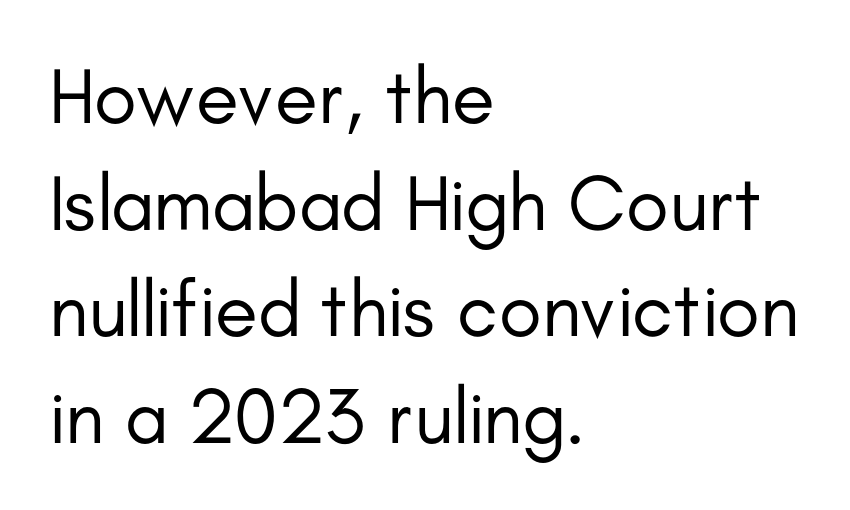
The image shows 79 px regular-weight sans-serif type, upright; set left-aligned, normal line spacing (1.35x), normal letter spacing, not underlined; low stroke contrast and a small x-height.
